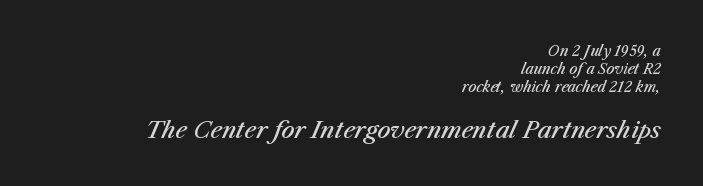
{"italic": "yes", "lean": "right", "slant_degrees": 23, "bold": "semi", "underline": "no", "align": "right", "line_spacing": "normal", "line_spacing_ratio": 1.29, "letter_spacing": "normal", "letter_spacing_em": 0.0, "larger_block": "second", "size_ratio": 1.64, "glyph_px": 23}
